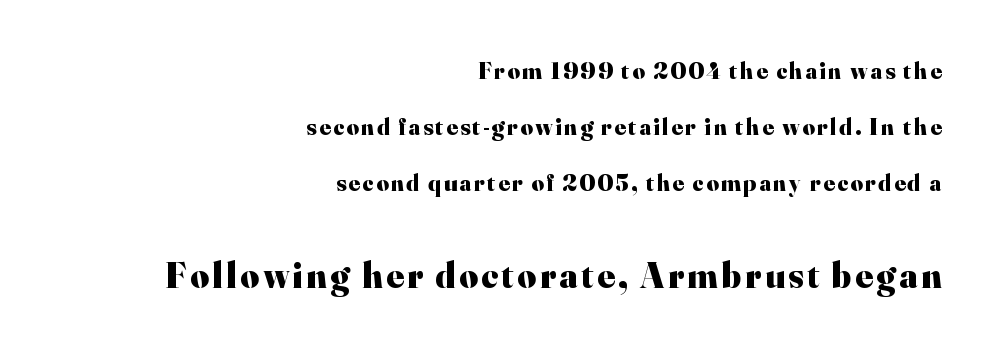
Q: Is the text bold? A: Yes.
Q: Is the text italic (slanted)? A: No, it is upright.
Q: Is the typeface a serif or a sans-serif typeface? A: Serif.
Q: Is the text underlined? A: No.
Q: How is the paragraph aligned? A: Right-aligned.
Q: Is the spacing between lines tight, normal or loose? A: Loose.
Q: Which block of text is set in a larger size, the first (top) or the second (bottom)? A: The second (bottom) one.
Q: Width (condensed, normal, or wide)? A: Normal.
Q: Stroke contrast? A: High.
Q: x-height? A: Small.
Q: Monospaced? A: No.
